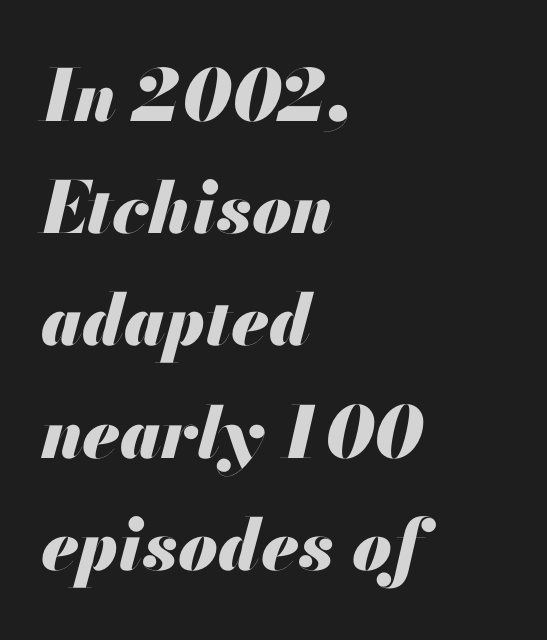
The image shows 71 px heavy type, italic (leaning right); set left-aligned, normal line spacing (1.58x), normal letter spacing, not underlined; medium stroke contrast and a small x-height.
